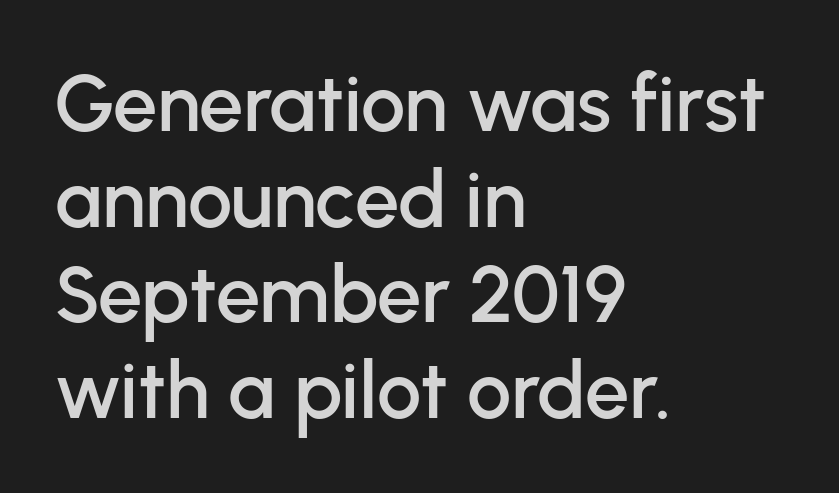
The image shows 79 px sans-serif type, upright; set left-aligned, line spacing 1.21x, normal letter spacing, not underlined; low stroke contrast and a medium x-height.
